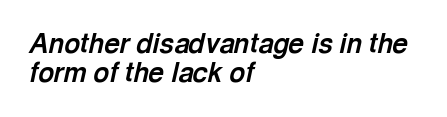
The image shows 27 px bold type, italic (leaning right); set left-aligned, tight line spacing (1.09x), normal letter spacing, not underlined.
